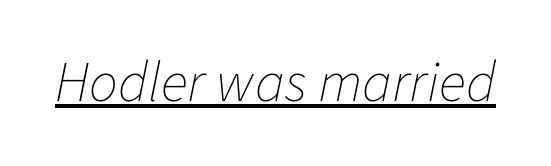
Q: Is the text bold? A: No.
Q: Is the text italic (slanted)? A: Yes, it leans right by about 11 degrees.
Q: Is the text underlined? A: Yes.
Q: Is the spacing between letters normal or unusually wide? A: Normal.
Q: Width (condensed, normal, or wide)? A: Normal.
Q: Stroke contrast? A: Low.
Q: x-height? A: Medium.
Q: Monospaced? A: No.
